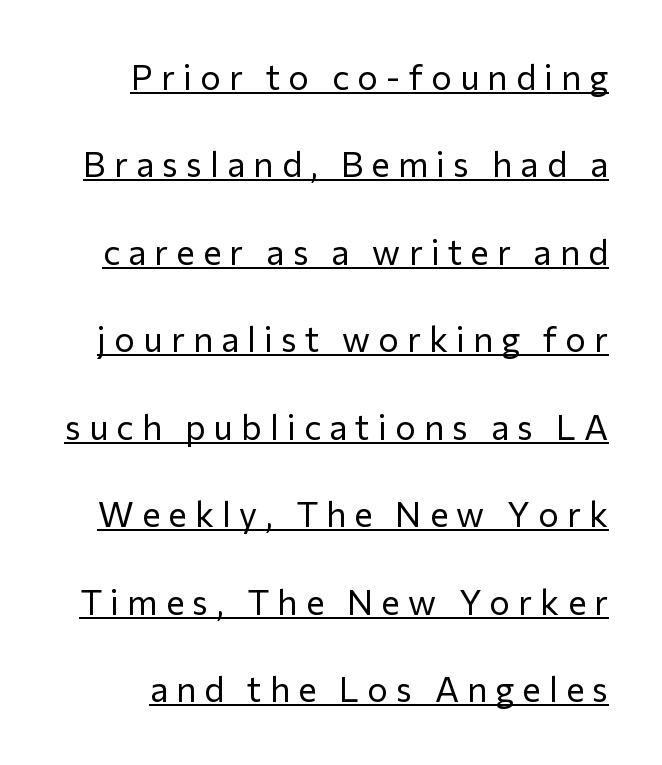
What's the leading like? Stretched, with rows far apart. Quick note: underline on. The letters stand upright; this is a roman face. Does the type have serifs? No, each stem ends abruptly.
